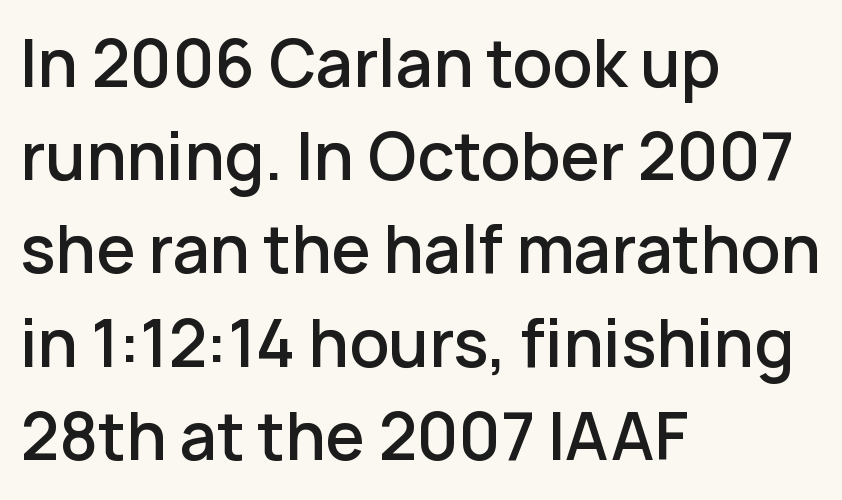
This is moderately heavy type, rendered in semibold. The baseline area is clear. The leading is moderate, giving the passage an even texture. Observe the ordinary spacing: letters are neighbours, not strangers. Grotesque or geometric, the face here clearly has no serifs. Notice how the stems are strictly vertical — no italics here.
